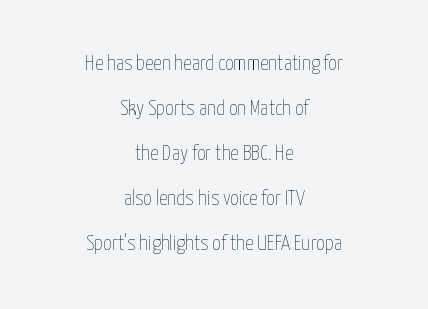
{"italic": "no", "bold": "no", "underline": "no", "align": "center", "line_spacing": "loose", "line_spacing_ratio": 2.14, "letter_spacing": "normal", "letter_spacing_em": 0.0, "glyph_px": 21}
